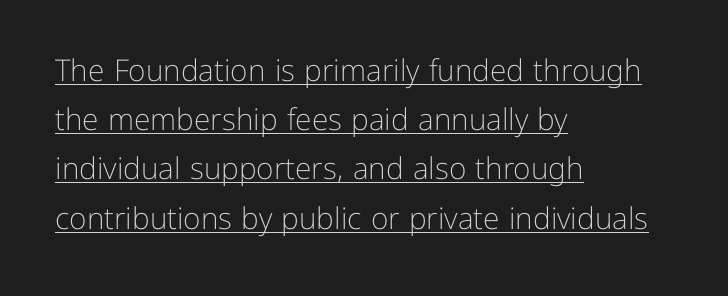
{"serif": "no", "italic": "no", "bold": "no", "weight": "light", "width": "normal", "stroke_contrast": "low", "x_height": "medium", "monospaced": "no", "underline": "yes", "align": "left", "line_spacing": "normal", "line_spacing_ratio": 1.64, "letter_spacing": "normal", "letter_spacing_em": 0.0, "glyph_px": 30}
